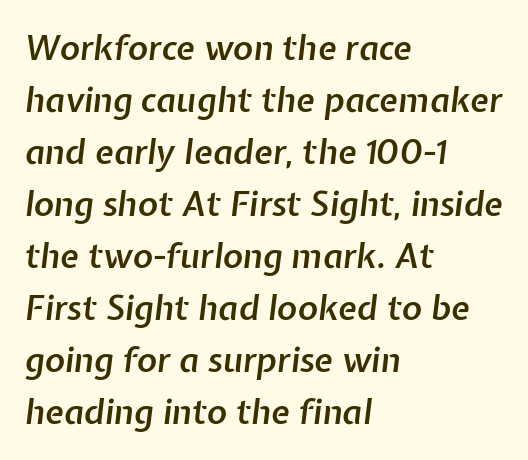
{"italic": "yes", "lean": "right", "slant_degrees": 7, "bold": "semi", "weight": "semibold", "width": "normal", "stroke_contrast": "low", "x_height": "medium", "monospaced": "no", "underline": "no", "align": "left", "line_spacing": "normal", "line_spacing_ratio": 1.53, "letter_spacing": "normal", "letter_spacing_em": 0.0, "glyph_px": 34}
